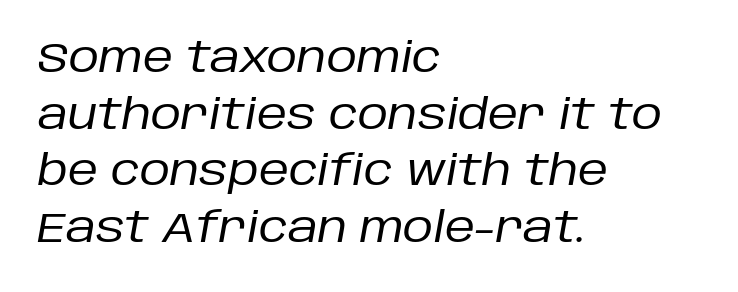
It's the slanting kind of type. Notice how descenders clear the ascenders below comfortably — that's standard leading. The face used here is proportionally spaced, like ordinary book or web type. No chunkiness to these letters — they're not bold.
